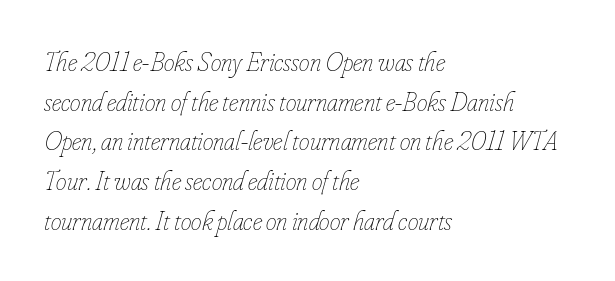
The image shows 27 px text type, italic (leaning right); set left-aligned, normal line spacing (1.47x), normal letter spacing, not underlined.
